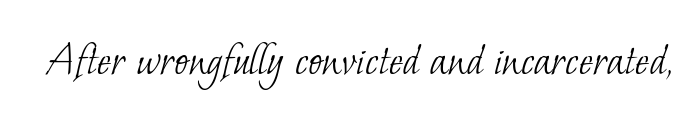
The image shows 48 px light serif type; set normal letter spacing, not underlined; low stroke contrast and a small x-height.
